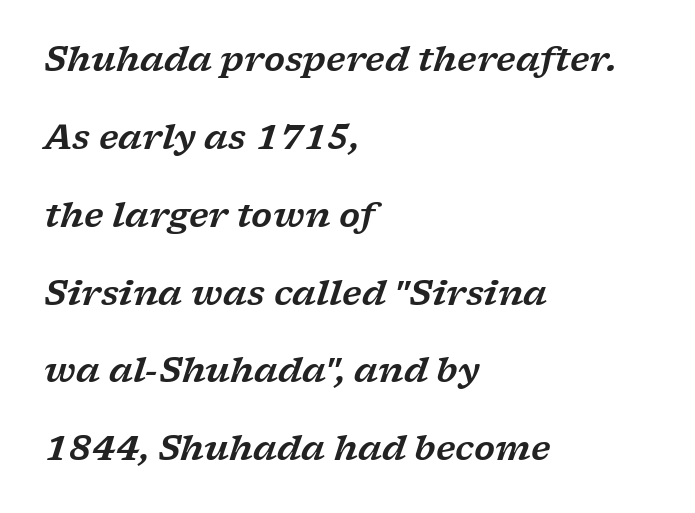
{"serif": "yes", "italic": "yes", "lean": "right", "slant_degrees": 17, "width": "wide", "stroke_contrast": "low", "x_height": "medium", "monospaced": "no", "underline": "no", "align": "left", "line_spacing": "loose", "line_spacing_ratio": 2.29, "letter_spacing": "normal", "letter_spacing_em": 0.0, "glyph_px": 34}
